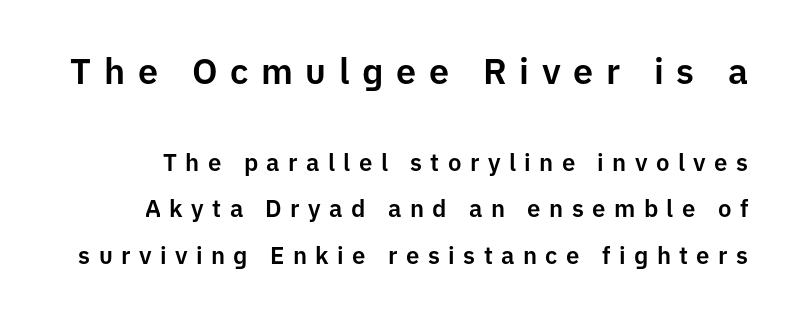
The image shows 36 px sans-serif type, upright; set loose line spacing (1.94x), unusually wide letter spacing (+0.35 em), not underlined; the first (top) block is 1.5x larger; low stroke contrast and a medium x-height.
